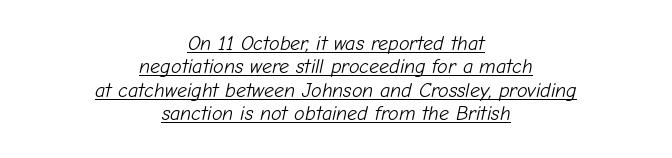
The image shows 20 px text type, italic (leaning right); set centered, line spacing 1.17x, normal letter spacing, underlined.
